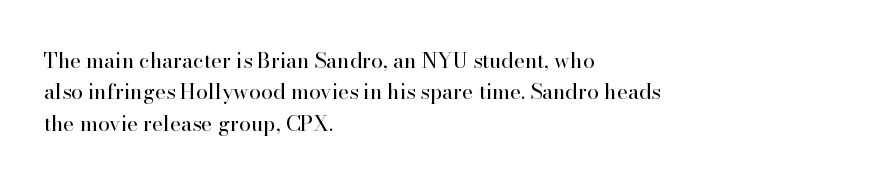
Q: Is the text bold? A: No.
Q: Is the text italic (slanted)? A: No, it is upright.
Q: Is the text underlined? A: No.
Q: How is the paragraph aligned? A: Left-aligned.
Q: Is the spacing between letters normal or unusually wide? A: Normal.
Q: Is the spacing between lines tight, normal or loose? A: Normal.
